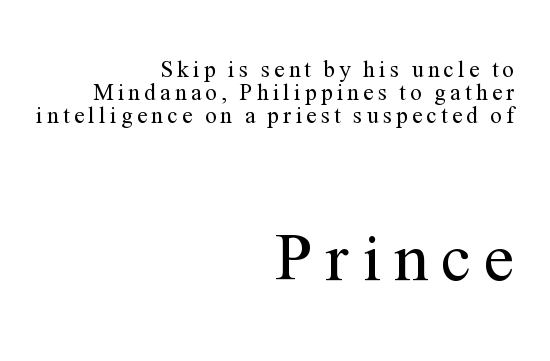
{"serif": "yes", "italic": "no", "bold": "no", "weight": "regular", "width": "normal", "stroke_contrast": "medium", "x_height": "medium", "monospaced": "no", "underline": "no", "align": "right", "line_spacing": "tight", "line_spacing_ratio": 1.01, "larger_block": "second", "size_ratio": 2.96, "glyph_px": 68}
